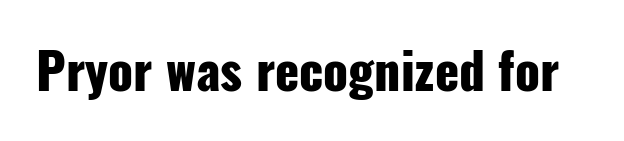
{"serif": "no", "italic": "no", "bold": "yes", "weight": "heavy", "width": "condensed", "stroke_contrast": "low", "x_height": "medium", "monospaced": "no", "underline": "no", "letter_spacing": "normal", "letter_spacing_em": 0.0, "glyph_px": 50}
